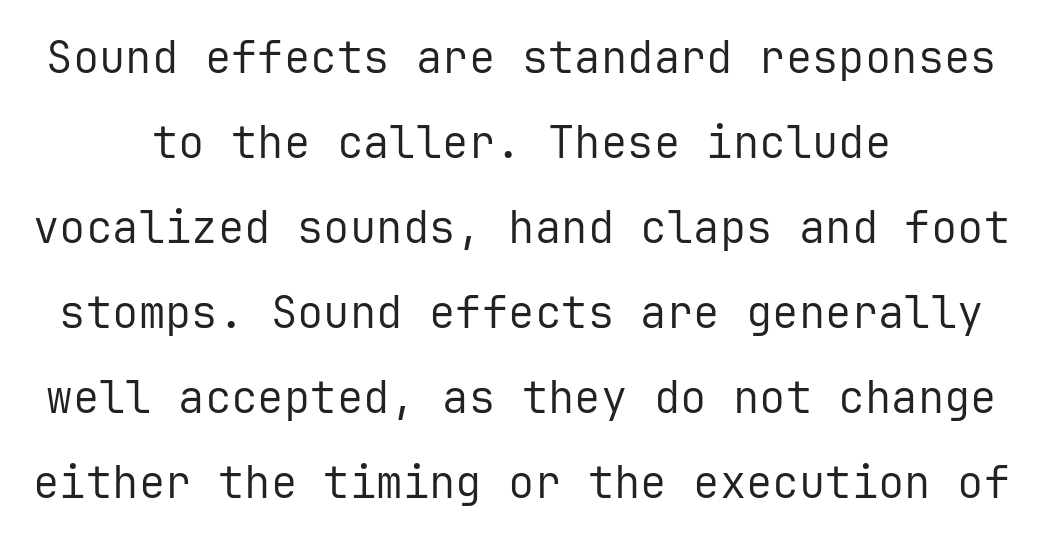
The image shows 44 px regular-weight sans-serif type, upright, monospaced; set centered, loose line spacing (1.93x), normal letter spacing, not underlined; low stroke contrast and a medium x-height.
